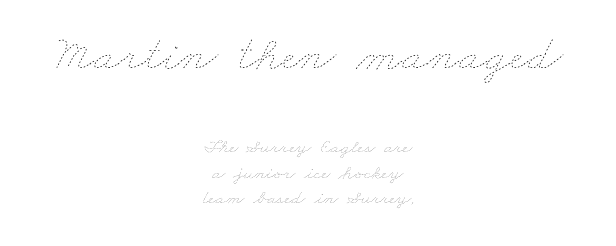
{"bold": "no", "weight": "thin", "width": "wide", "stroke_contrast": "low", "x_height": "small", "monospaced": "no", "underline": "no", "align": "center", "line_spacing": "normal", "line_spacing_ratio": 1.28, "letter_spacing": "normal", "letter_spacing_em": 0.0, "larger_block": "first", "size_ratio": 2.5, "glyph_px": 50}
